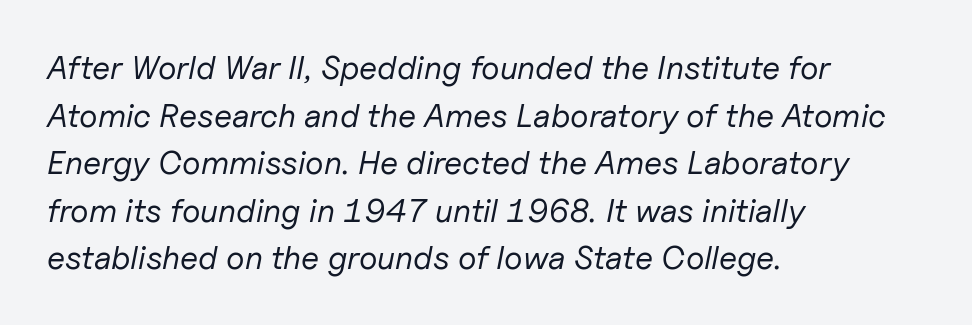
{"italic": "yes", "lean": "right", "slant_degrees": 11, "bold": "no", "weight": "regular", "width": "normal", "stroke_contrast": "low", "x_height": "medium", "monospaced": "no", "underline": "no", "align": "left", "line_spacing": "normal", "line_spacing_ratio": 1.44, "letter_spacing": "normal", "letter_spacing_em": 0.0, "glyph_px": 33}
